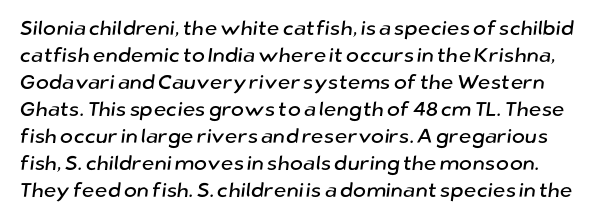
Each row of text sits above clean, open space. Regarding leading, the lines here are spaced in the standard way. Here the glyphs are tracked normally, forming tight word shapes.
